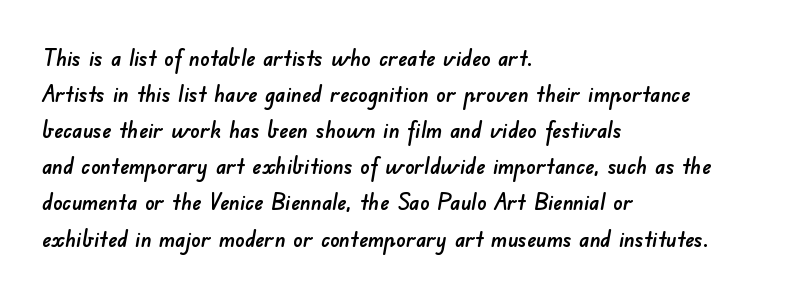
The image shows 23 px text type; set left-aligned, normal line spacing (1.57x), normal letter spacing, not underlined.
